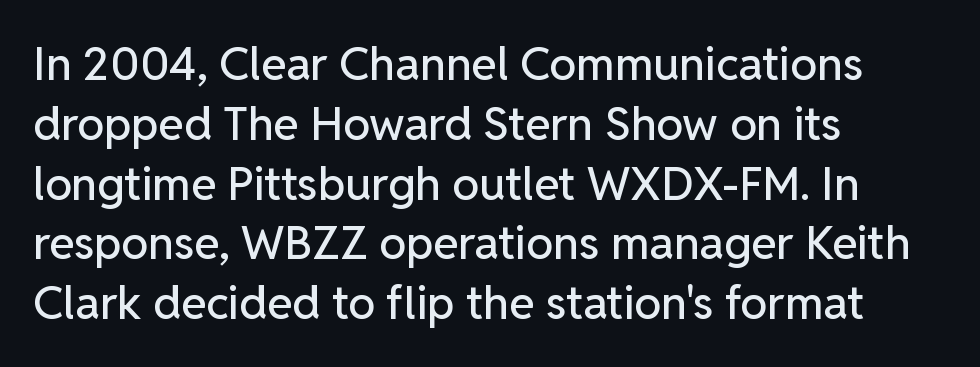
Q: Is the text italic (slanted)? A: No, it is upright.
Q: Is the typeface a serif or a sans-serif typeface? A: Sans-serif.
Q: Is the text underlined? A: No.
Q: How is the paragraph aligned? A: Left-aligned.
Q: Is the spacing between letters normal or unusually wide? A: Normal.
Q: Is the spacing between lines tight, normal or loose? A: Normal.
Q: Width (condensed, normal, or wide)? A: Normal.
Q: Stroke contrast? A: Low.
Q: x-height? A: Medium.
Q: Monospaced? A: No.
